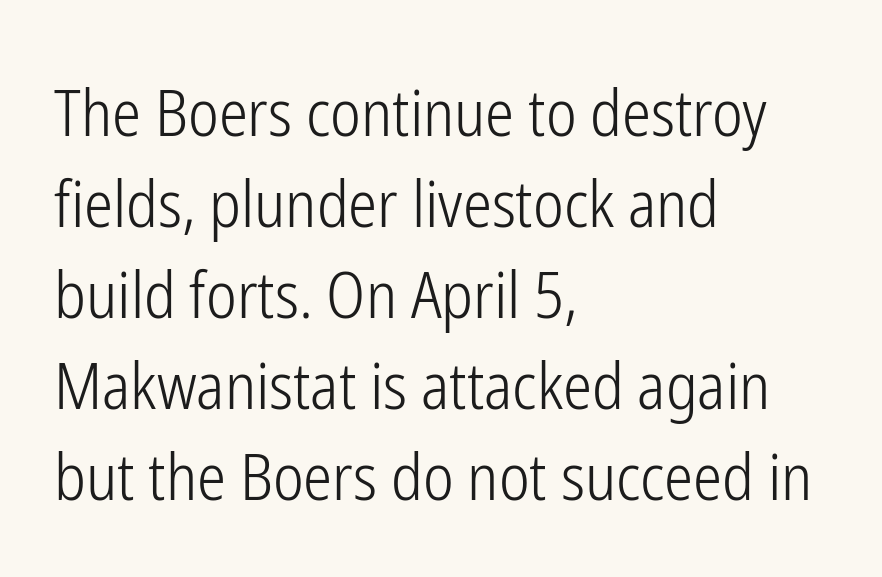
Q: Is the text bold? A: No.
Q: Is the text italic (slanted)? A: No, it is upright.
Q: Is the typeface a serif or a sans-serif typeface? A: Sans-serif.
Q: Is the text underlined? A: No.
Q: How is the paragraph aligned? A: Left-aligned.
Q: Is the spacing between letters normal or unusually wide? A: Normal.
Q: Is the spacing between lines tight, normal or loose? A: Normal.
Q: Width (condensed, normal, or wide)? A: Condensed.
Q: Stroke contrast? A: Low.
Q: x-height? A: Medium.
Q: Monospaced? A: No.
